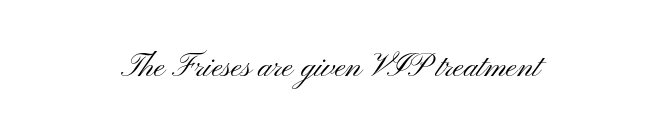
{"serif": "no", "bold": "no", "weight": "light", "width": "wide", "stroke_contrast": "medium", "x_height": "small", "monospaced": "no", "underline": "no", "align": "center", "letter_spacing": "normal", "letter_spacing_em": 0.0, "glyph_px": 32}
